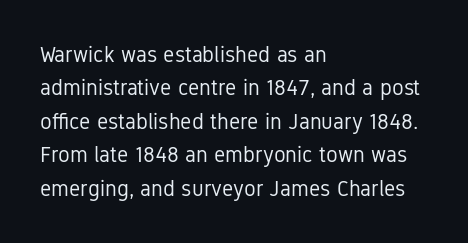
{"italic": "no", "bold": "no", "underline": "no", "align": "left", "line_spacing": "normal", "line_spacing_ratio": 1.52, "letter_spacing": "normal", "letter_spacing_em": 0.0, "glyph_px": 22}
